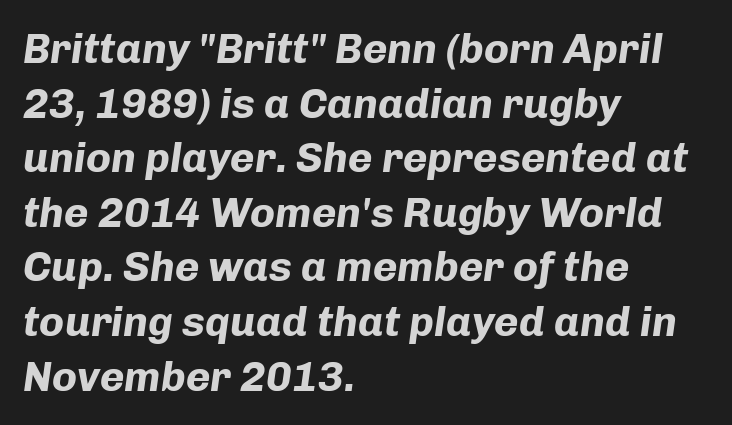
Q: Is the text bold? A: Yes.
Q: Is the text italic (slanted)? A: Yes, it leans right by about 8 degrees.
Q: Is the text underlined? A: No.
Q: How is the paragraph aligned? A: Left-aligned.
Q: Is the spacing between letters normal or unusually wide? A: Normal.
Q: Is the spacing between lines tight, normal or loose? A: Normal.
Q: Width (condensed, normal, or wide)? A: Normal.
Q: Stroke contrast? A: Low.
Q: x-height? A: Medium.
Q: Monospaced? A: No.
